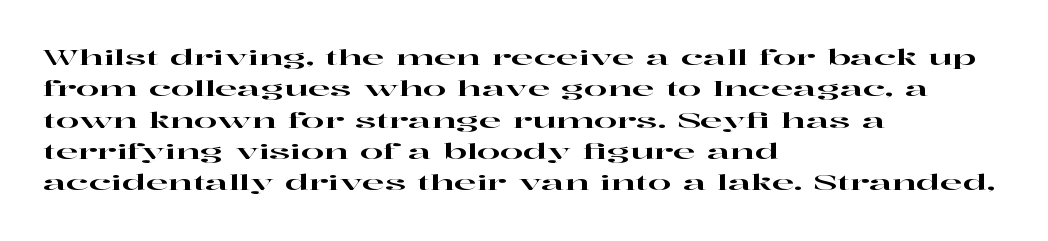
Q: Is the text italic (slanted)? A: No, it is upright.
Q: Is the text underlined? A: No.
Q: How is the paragraph aligned? A: Left-aligned.
Q: Is the spacing between letters normal or unusually wide? A: Normal.
Q: Is the spacing between lines tight, normal or loose? A: Normal.
